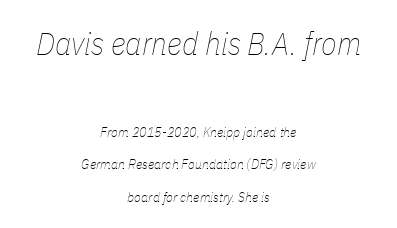
Q: Is the text bold? A: No.
Q: Is the text italic (slanted)? A: Yes, it leans right by about 11 degrees.
Q: Is the text underlined? A: No.
Q: How is the paragraph aligned? A: Centered.
Q: Is the spacing between letters normal or unusually wide? A: Normal.
Q: Is the spacing between lines tight, normal or loose? A: Loose.
Q: Which block of text is set in a larger size, the first (top) or the second (bottom)? A: The first (top) one.
Q: Width (condensed, normal, or wide)? A: Condensed.
Q: Stroke contrast? A: Low.
Q: x-height? A: Medium.
Q: Monospaced? A: No.
